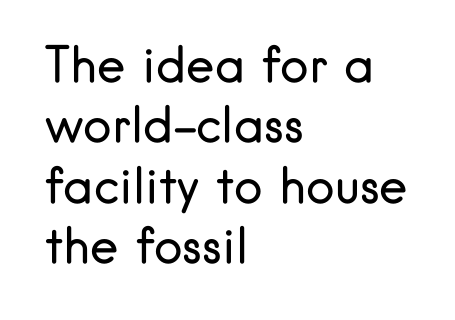
{"serif": "no", "italic": "no", "bold": "no", "weight": "regular", "width": "normal", "stroke_contrast": "low", "x_height": "small", "monospaced": "no", "underline": "no", "align": "left", "line_spacing": "normal", "line_spacing_ratio": 1.26, "letter_spacing": "normal", "letter_spacing_em": 0.0, "glyph_px": 48}
